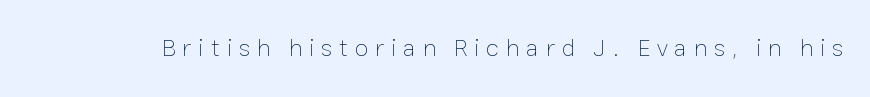
The image shows 25 px text type, upright; set unusually wide letter spacing (+0.26 em), not underlined.
